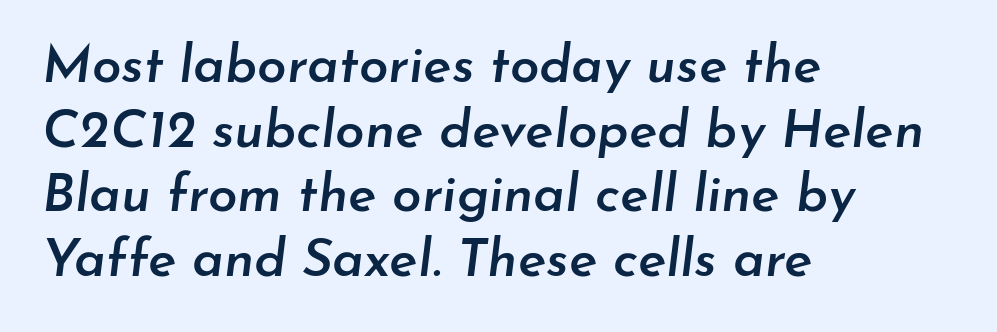
The image shows 53 px semibold type, italic (leaning right); set left-aligned, line spacing 1.22x, normal letter spacing, not underlined; low stroke contrast and a small x-height.
